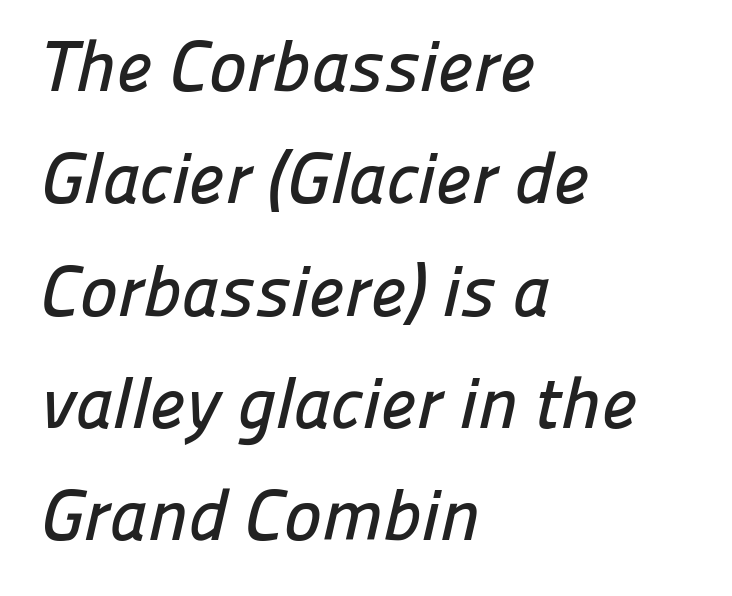
The image shows 72 px sans-serif type; set left-aligned, normal line spacing (1.56x), normal letter spacing, not underlined; low stroke contrast and a medium x-height.
